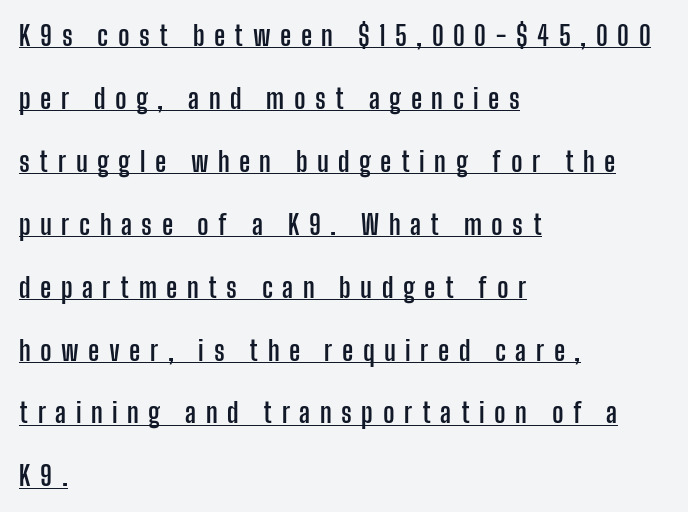
Q: Is the text bold? A: Yes.
Q: Is the text italic (slanted)? A: No, it is upright.
Q: Is the text underlined? A: Yes.
Q: How is the paragraph aligned? A: Left-aligned.
Q: Is the spacing between letters normal or unusually wide? A: Unusually wide.
Q: Is the spacing between lines tight, normal or loose? A: Loose.
